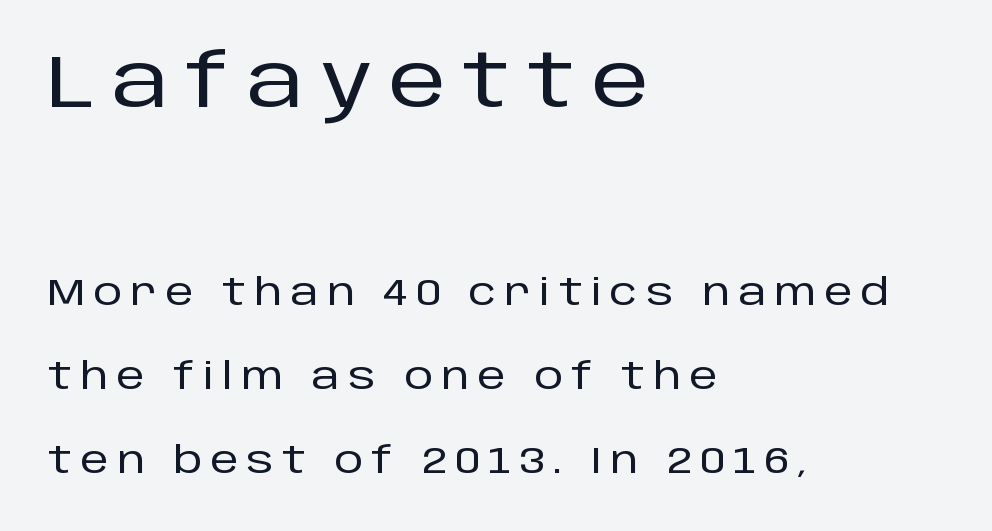
The image shows 73 px sans-serif type, upright; set left-aligned, loose line spacing (2.33x), unusually wide letter spacing (+0.23 em), not underlined; the first (top) block is 2.03x larger; low stroke contrast and a large x-height.
